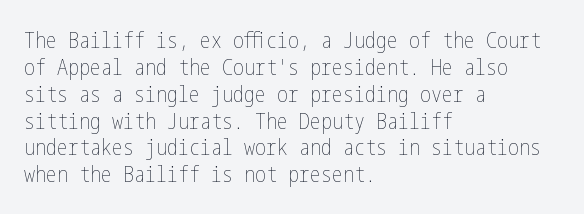
The image shows 22 px text type, upright; set left-aligned, line spacing 1.22x, normal letter spacing, not underlined.
